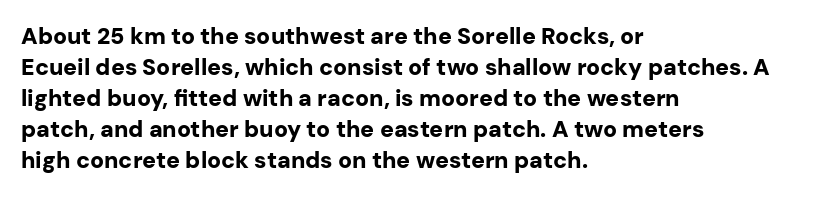
Q: Is the text bold? A: Yes.
Q: Is the text italic (slanted)? A: No, it is upright.
Q: Is the text underlined? A: No.
Q: How is the paragraph aligned? A: Left-aligned.
Q: Is the spacing between letters normal or unusually wide? A: Normal.
Q: Is the spacing between lines tight, normal or loose? A: Normal.
